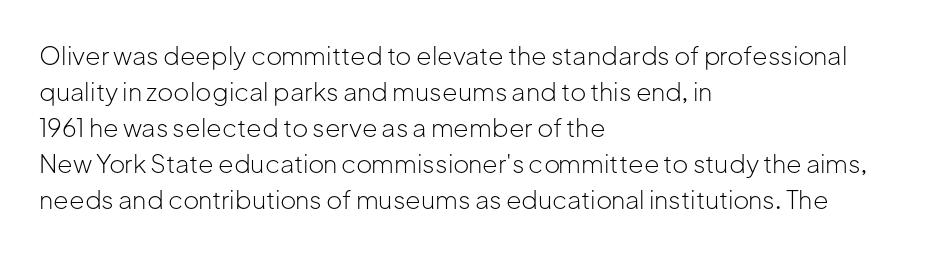
The rendering anchors every line to the left-hand side. Words appear dense and cohesive because spacing is normal. Does the leading feel generous? No, just average. A quiet, ordinary-to-light weight characterises the typeface.
